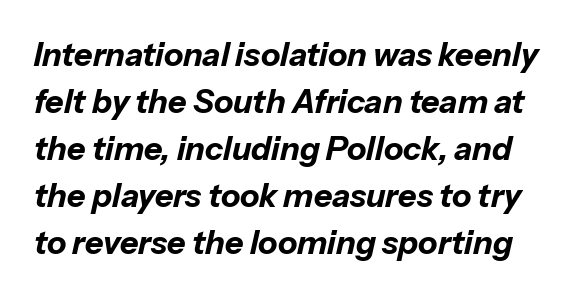
{"italic": "yes", "lean": "right", "slant_degrees": 13, "bold": "yes", "weight": "bold", "width": "normal", "stroke_contrast": "low", "x_height": "medium", "monospaced": "no", "underline": "no", "line_spacing": "normal", "line_spacing_ratio": 1.47, "letter_spacing": "normal", "letter_spacing_em": 0.0, "glyph_px": 32}
